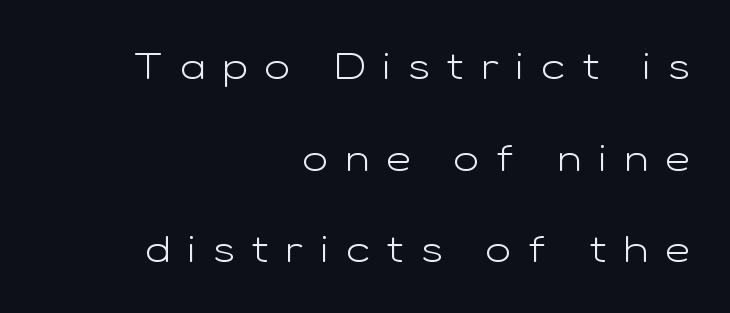
The baseline area is clear. Nothing sits at the stroke ends, so this counts as sans-serif. No extra ink here — the face is not bold. These lines are set flush right with a ragged left edge. Quick note: interline space is abundant.
